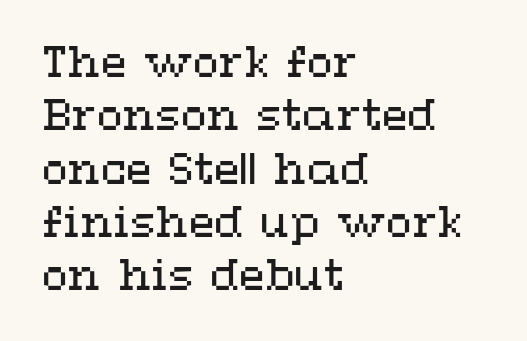
{"italic": "no", "bold": "no", "weight": "regular", "width": "wide", "stroke_contrast": "medium", "x_height": "medium", "monospaced": "no", "underline": "no", "align": "left", "line_spacing": "normal", "line_spacing_ratio": 1.27, "letter_spacing": "normal", "letter_spacing_em": 0.0, "glyph_px": 42}
